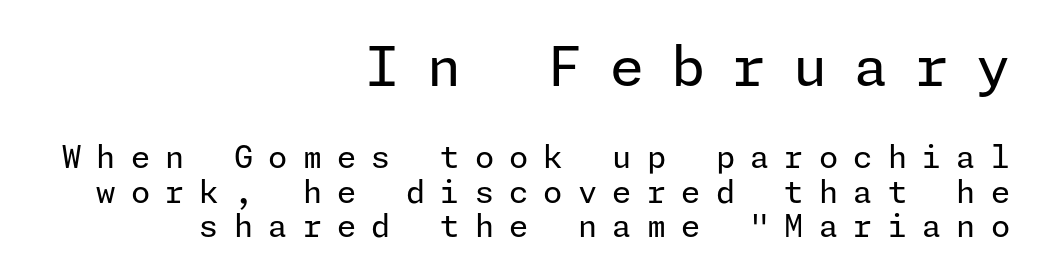
This rendering widens character spacing well past its baseline value. Stems and bowls with no extra thickness — not bold. I'd call this a sans setting — the letters go barefoot. Italic: no, the glyphs are upright roman. Underlining? Definitely not there. The rag falls on the left side of this text block.
